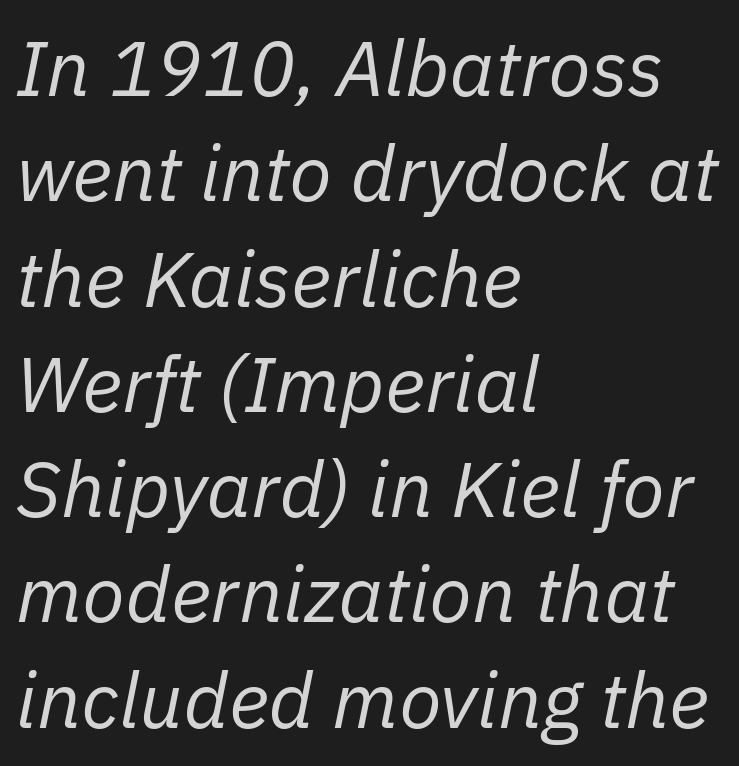
{"italic": "yes", "lean": "right", "slant_degrees": 11, "bold": "no", "weight": "regular", "width": "normal", "stroke_contrast": "low", "x_height": "medium", "monospaced": "no", "underline": "no", "align": "left", "line_spacing": "normal", "line_spacing_ratio": 1.35, "letter_spacing": "normal", "letter_spacing_em": 0.0, "glyph_px": 78}
